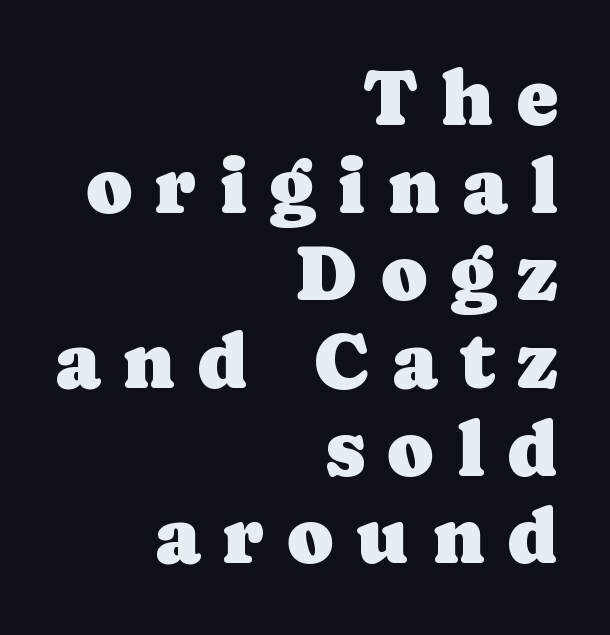
A clean baseline with only descenders dipping below it. A typesetter would call this leading minimal, almost set solid. The face used here is proportionally spaced, like ordinary book or web type. Line endings align vertically; line beginnings do not. This sample uses a serif face. Designer's note — italics off, roman on.
